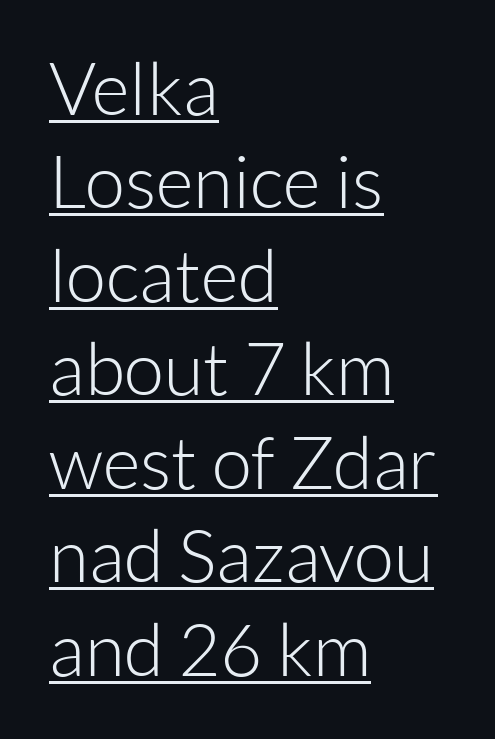
Q: Is the text bold? A: No.
Q: Is the text italic (slanted)? A: No, it is upright.
Q: Is the typeface a serif or a sans-serif typeface? A: Sans-serif.
Q: Is the text underlined? A: Yes.
Q: How is the paragraph aligned? A: Left-aligned.
Q: Is the spacing between letters normal or unusually wide? A: Normal.
Q: Is the spacing between lines tight, normal or loose? A: Normal.
Q: Width (condensed, normal, or wide)? A: Normal.
Q: Stroke contrast? A: Low.
Q: x-height? A: Medium.
Q: Monospaced? A: No.
